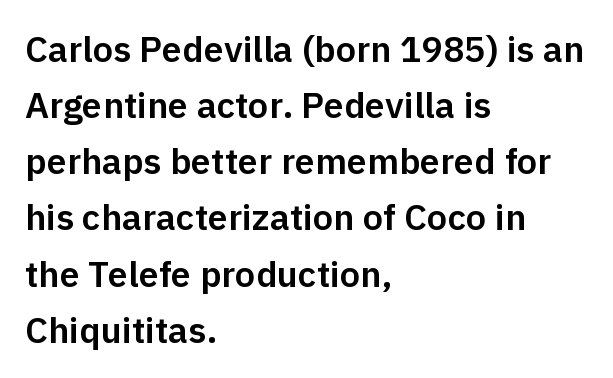
{"serif": "no", "italic": "no", "width": "normal", "stroke_contrast": "low", "x_height": "medium", "monospaced": "no", "underline": "no", "align": "left", "line_spacing": "normal", "line_spacing_ratio": 1.56, "letter_spacing": "normal", "letter_spacing_em": 0.0, "glyph_px": 36}
